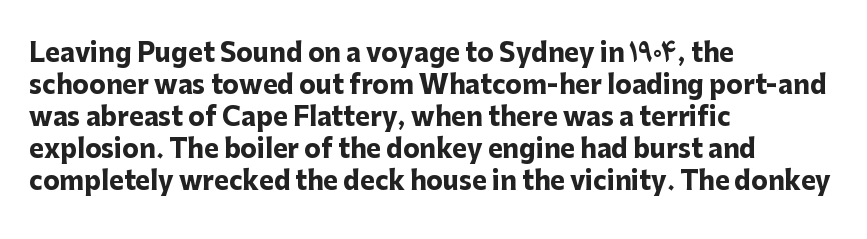
{"italic": "no", "bold": "yes", "underline": "no", "align": "left", "line_spacing": "normal", "line_spacing_ratio": 1.28, "letter_spacing": "normal", "letter_spacing_em": 0.0, "glyph_px": 25}
